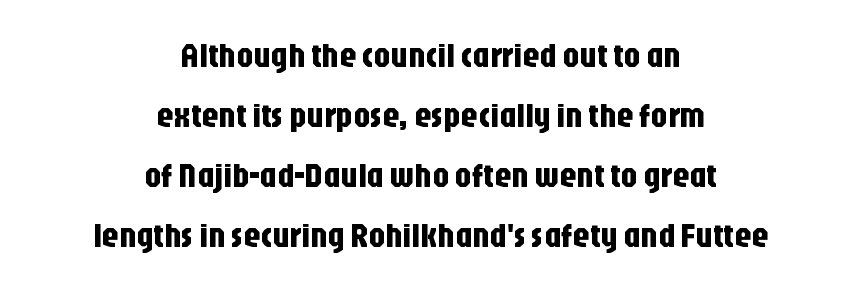
The letters advance in unequal steps, a hallmark of proportional type. Here the glyphs are tracked normally, forming tight word shapes. Words float on clear page, feet unadorned. This is sans-serif lettering, the kind often seen on screens and signage. It's the straight-up-and-down kind of type.
